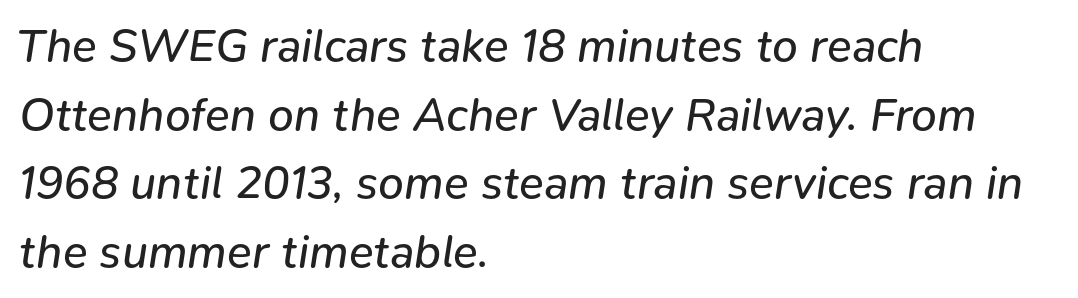
The image shows 46 px regular-weight type, italic (leaning right); set left-aligned, normal line spacing (1.49x), normal letter spacing, not underlined; low stroke contrast and a medium x-height.
